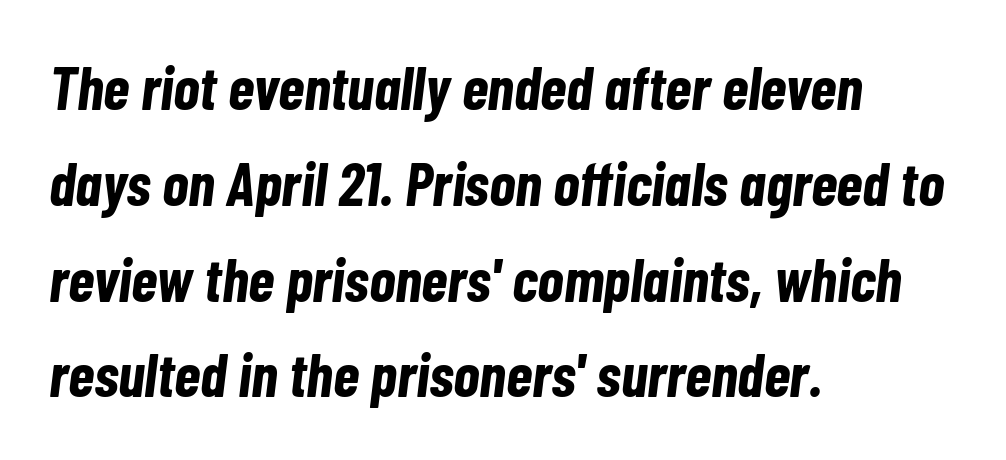
The image shows 61 px bold, condensed type, italic (leaning right); set left-aligned, normal line spacing (1.57x), normal letter spacing, not underlined; low stroke contrast and a medium x-height.
